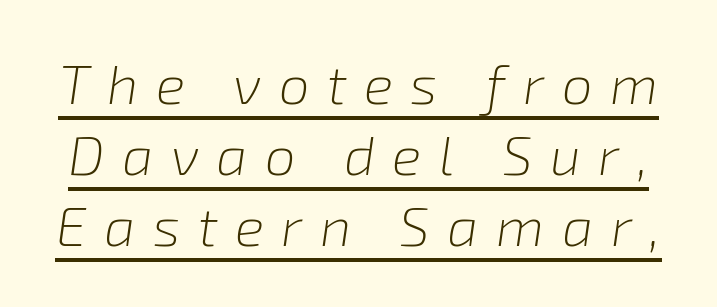
The image shows 55 px light type, italic (leaning right); set normal line spacing (1.29x), unusually wide letter spacing (+0.32 em), underlined; low stroke contrast and a medium x-height.
